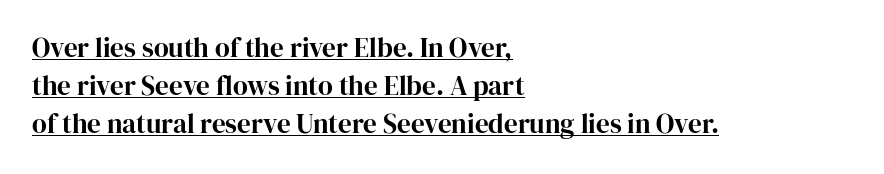
The paragraph shown leans on its left margin. There is no visible air inserted between adjacent glyphs. Honestly, the row spacing looks completely unremarkable. The letters stand straight up with perfectly vertical stems. The words here are underlined.
